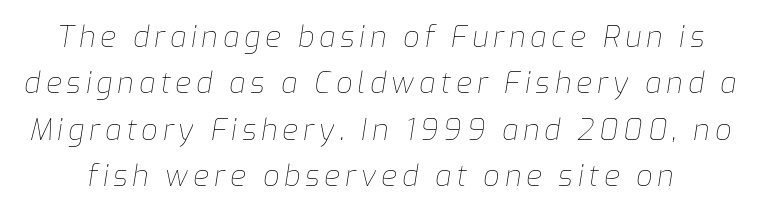
Any mark beneath the type? The region is blank. The specimen reads as italic at a glance. This sample keeps an unexceptional amount of space between lines. Counters stay open thanks to moderate or lighter strokes.
